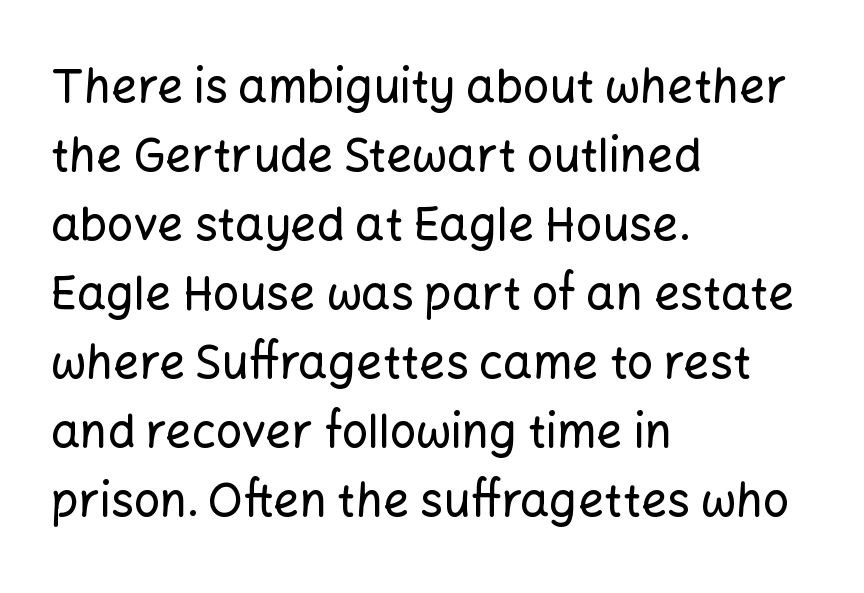
{"serif": "no", "italic": "no", "width": "normal", "stroke_contrast": "low", "x_height": "medium", "monospaced": "no", "underline": "no", "align": "left", "line_spacing": "normal", "line_spacing_ratio": 1.5, "letter_spacing": "normal", "letter_spacing_em": 0.0, "glyph_px": 46}
